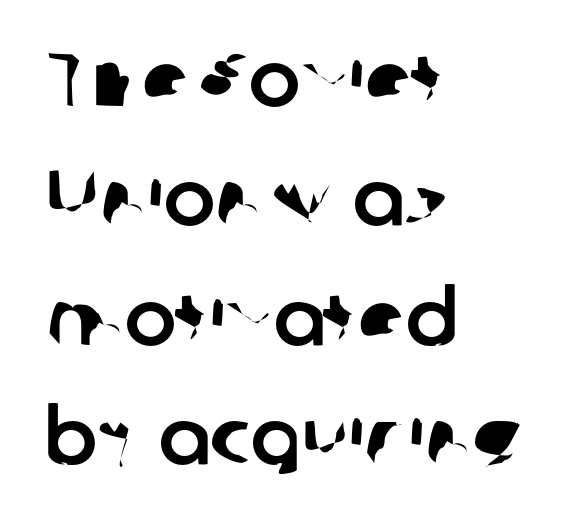
Q: Is the typeface a serif or a sans-serif typeface? A: Sans-serif.
Q: Is the text underlined? A: No.
Q: How is the paragraph aligned? A: Left-aligned.
Q: Is the spacing between letters normal or unusually wide? A: Normal.
Q: Is the spacing between lines tight, normal or loose? A: Normal.
Q: Width (condensed, normal, or wide)? A: Normal.
Q: Stroke contrast? A: Low.
Q: x-height? A: Medium.
Q: Monospaced? A: No.
